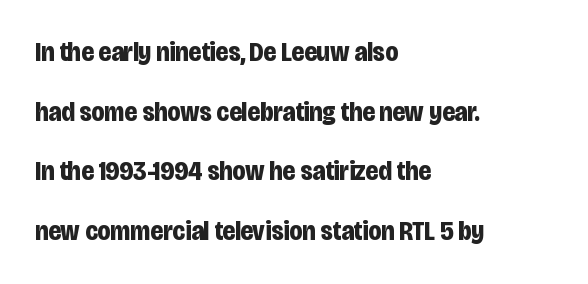
Q: Is the text bold? A: Yes.
Q: Is the text italic (slanted)? A: No, it is upright.
Q: Is the text underlined? A: No.
Q: How is the paragraph aligned? A: Left-aligned.
Q: Is the spacing between letters normal or unusually wide? A: Normal.
Q: Is the spacing between lines tight, normal or loose? A: Loose.
